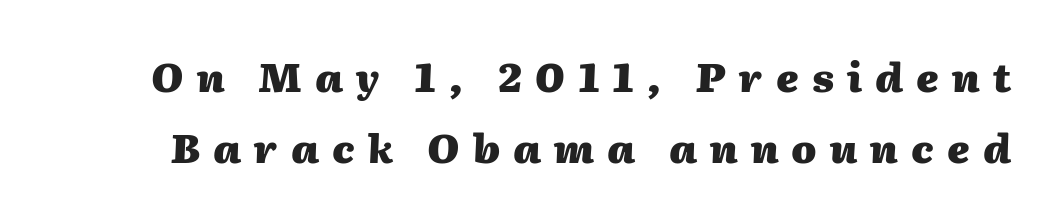
{"italic": "yes", "lean": "right", "slant_degrees": 2, "bold": "yes", "weight": "heavy", "width": "normal", "stroke_contrast": "medium", "x_height": "medium", "monospaced": "no", "underline": "no", "line_spacing_ratio": 1.77, "letter_spacing": "wide", "letter_spacing_em": 0.33, "glyph_px": 40}
